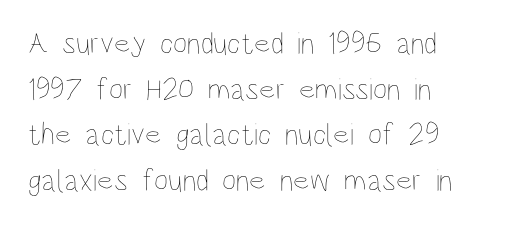
{"italic": "no", "bold": "no", "weight": "thin", "width": "condensed", "stroke_contrast": "low", "x_height": "large", "monospaced": "no", "underline": "no", "align": "left", "line_spacing": "normal", "line_spacing_ratio": 1.47, "letter_spacing": "normal", "letter_spacing_em": 0.0, "glyph_px": 31}
